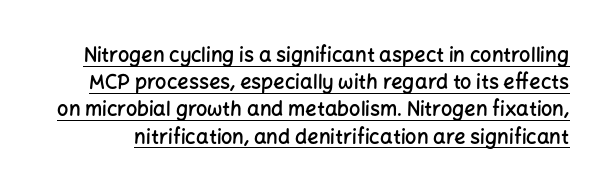
This sample carries an underscore along the baseline area. The strokes are fattened partway — semibold, not bold. Posture: straight, roman, zero tilt. These lines sit exactly where default settings would place them. The passage shown has conventional tracking throughout.
